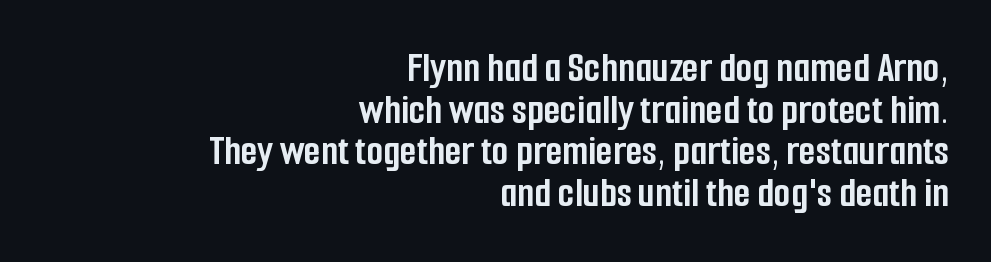
Q: Is the text bold? A: Yes.
Q: Is the text italic (slanted)? A: No, it is upright.
Q: Is the typeface a serif or a sans-serif typeface? A: Sans-serif.
Q: Is the text underlined? A: No.
Q: How is the paragraph aligned? A: Right-aligned.
Q: Is the spacing between letters normal or unusually wide? A: Normal.
Q: Is the spacing between lines tight, normal or loose? A: Tight.
Q: Width (condensed, normal, or wide)? A: Condensed.
Q: Stroke contrast? A: Low.
Q: x-height? A: Medium.
Q: Monospaced? A: No.
